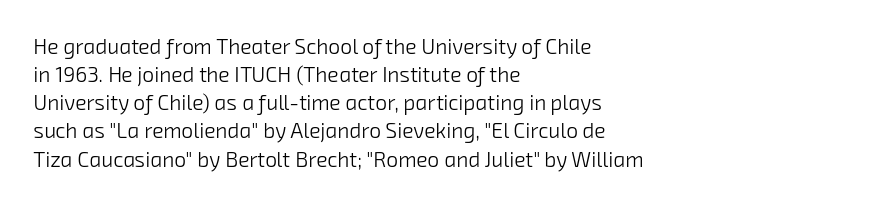
The image shows 21 px text type; set left-aligned, normal line spacing (1.34x), normal letter spacing, not underlined.
